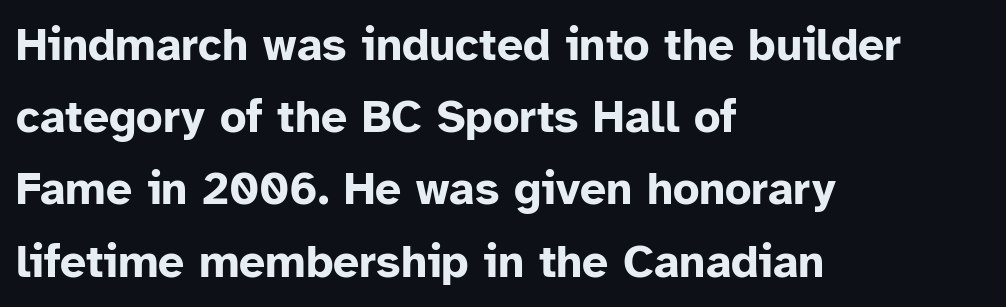
The image shows 46 px bold sans-serif type, upright; set left-aligned, normal line spacing (1.57x), normal letter spacing, not underlined; low stroke contrast and a medium x-height.
